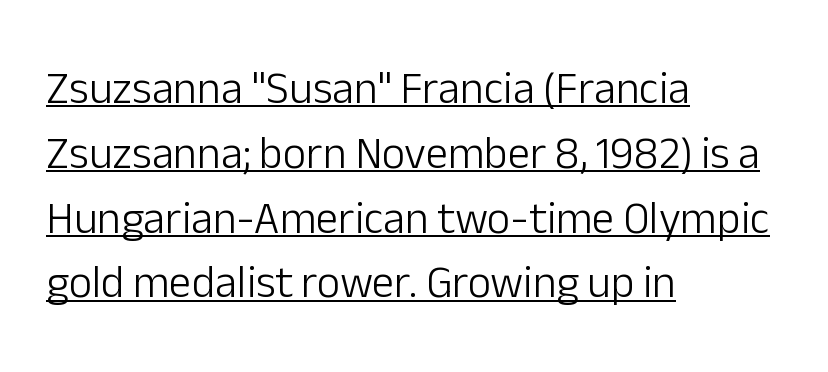
Compared with a typical body face, this is equally light or lighter still. How are the letters spaced? Ordinarily, with no added tracking. The passage shown is typed in a proportional face where columns would drift. Glance below the letters and you will spot a drawn line.
